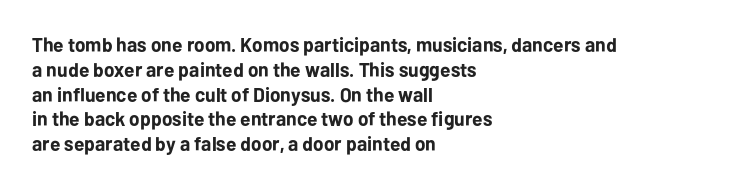
The image shows 20 px bold type, upright; set left-aligned, line spacing 1.24x, normal letter spacing, not underlined.
